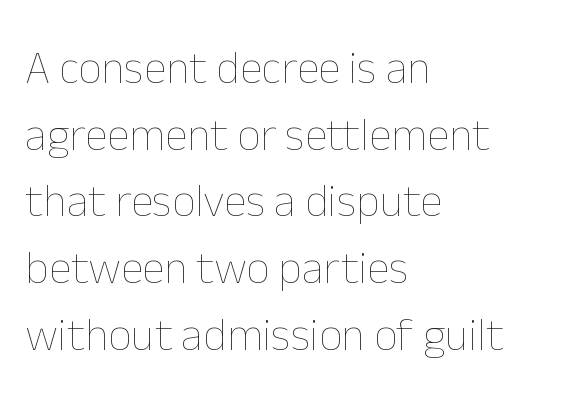
The image shows 46 px thin type, upright; set left-aligned, normal line spacing (1.45x), normal letter spacing, not underlined; low stroke contrast and a medium x-height.
